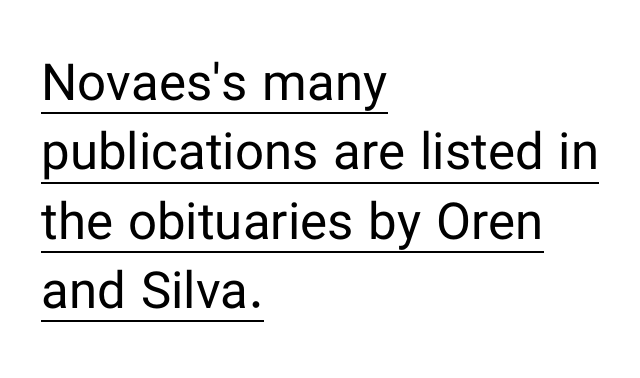
The image shows 51 px regular-weight sans-serif type, upright; set left-aligned, normal line spacing (1.36x), normal letter spacing, underlined; low stroke contrast and a medium x-height.
